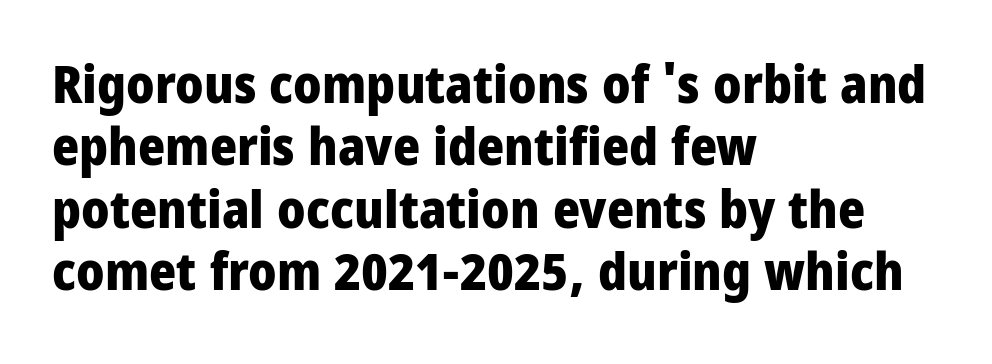
Q: Is the text bold? A: Yes.
Q: Is the text italic (slanted)? A: No, it is upright.
Q: Is the typeface a serif or a sans-serif typeface? A: Sans-serif.
Q: Is the text underlined? A: No.
Q: How is the paragraph aligned? A: Left-aligned.
Q: Is the spacing between letters normal or unusually wide? A: Normal.
Q: Width (condensed, normal, or wide)? A: Condensed.
Q: Stroke contrast? A: Low.
Q: x-height? A: Large.
Q: Monospaced? A: No.
